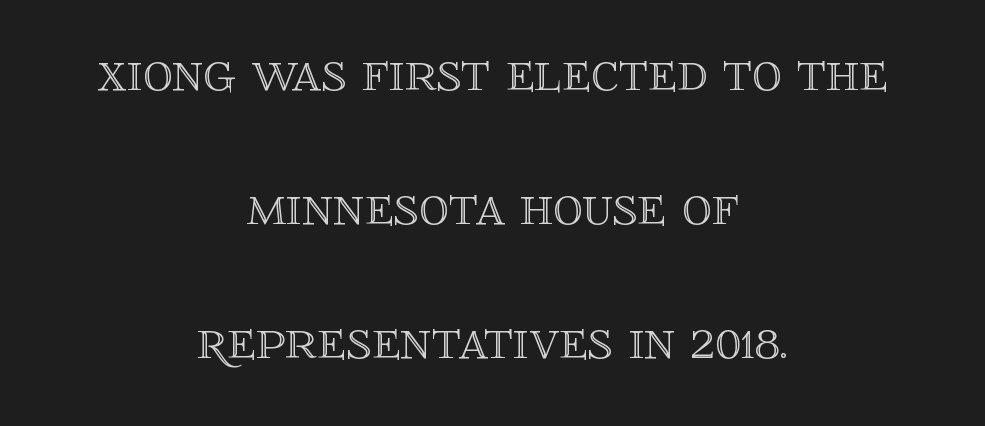
The image shows 59 px text type, upright; set centered, loose line spacing (2.27x), normal letter spacing, not underlined; a large x-height.
